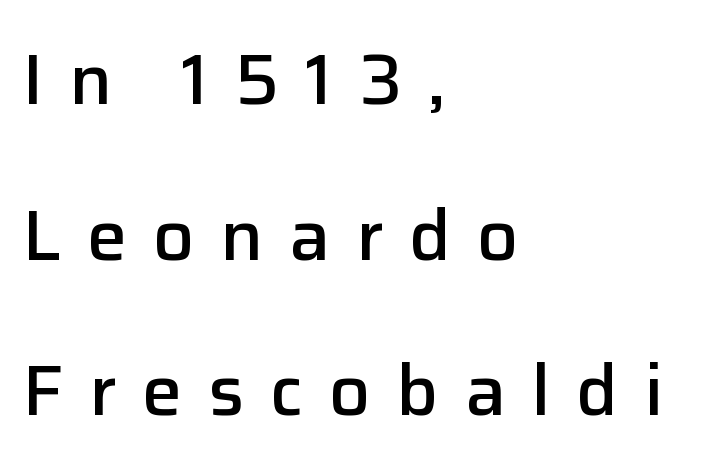
{"serif": "no", "italic": "no", "bold": "semi", "weight": "semibold", "width": "normal", "stroke_contrast": "low", "x_height": "medium", "monospaced": "no", "underline": "no", "align": "left", "line_spacing": "loose", "line_spacing_ratio": 2.16, "letter_spacing": "wide", "letter_spacing_em": 0.36, "glyph_px": 72}
